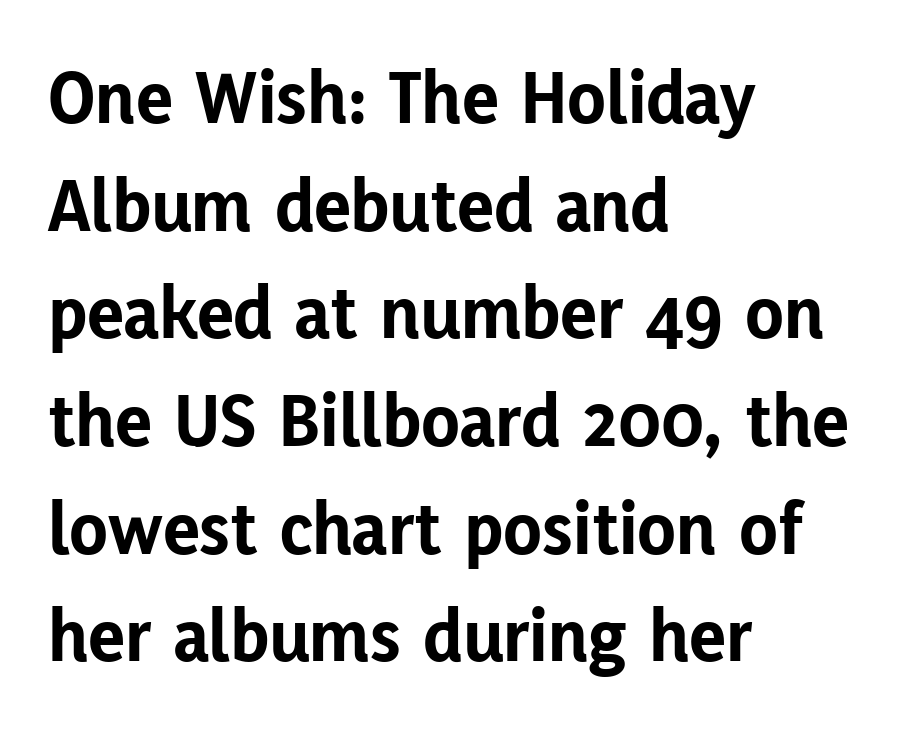
{"serif": "no", "italic": "no", "bold": "yes", "weight": "bold", "width": "normal", "stroke_contrast": "low", "x_height": "medium", "monospaced": "no", "underline": "no", "align": "left", "line_spacing": "normal", "line_spacing_ratio": 1.38, "letter_spacing": "normal", "letter_spacing_em": 0.0, "glyph_px": 78}
